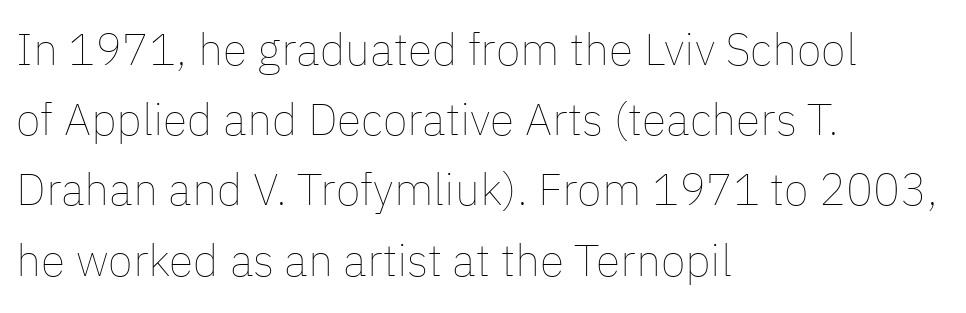
The image shows 45 px thin type, upright; set left-aligned, normal line spacing (1.56x), normal letter spacing, not underlined; low stroke contrast and a medium x-height.
